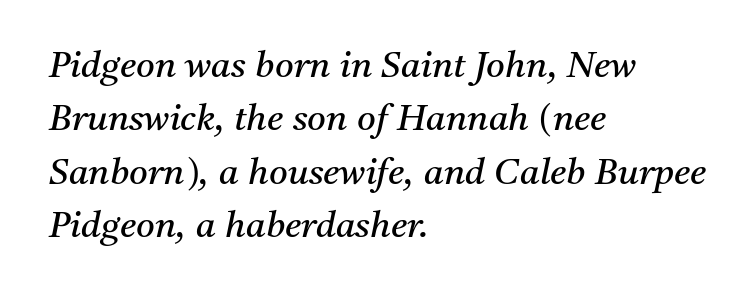
{"serif": "yes", "italic": "yes", "lean": "right", "slant_degrees": 11, "bold": "no", "weight": "regular", "width": "normal", "stroke_contrast": "medium", "x_height": "medium", "monospaced": "no", "underline": "no", "align": "left", "line_spacing": "normal", "line_spacing_ratio": 1.48, "letter_spacing": "normal", "letter_spacing_em": 0.0, "glyph_px": 36}
